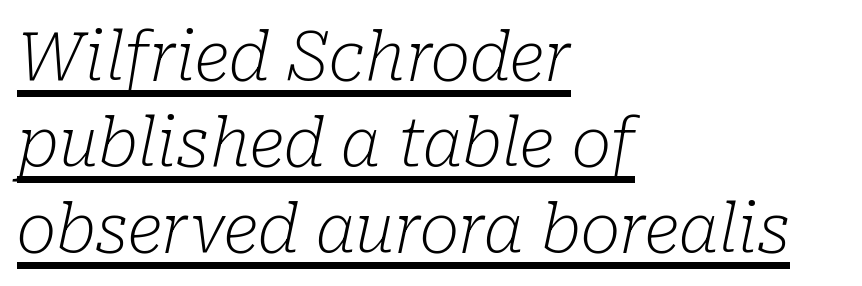
Q: Is the text bold? A: No.
Q: Is the text italic (slanted)? A: Yes, it leans right by about 10 degrees.
Q: Is the typeface a serif or a sans-serif typeface? A: Serif.
Q: Is the text underlined? A: Yes.
Q: How is the paragraph aligned? A: Left-aligned.
Q: Is the spacing between letters normal or unusually wide? A: Normal.
Q: Is the spacing between lines tight, normal or loose? A: Normal.
Q: Width (condensed, normal, or wide)? A: Normal.
Q: Stroke contrast? A: Low.
Q: x-height? A: Medium.
Q: Monospaced? A: No.
